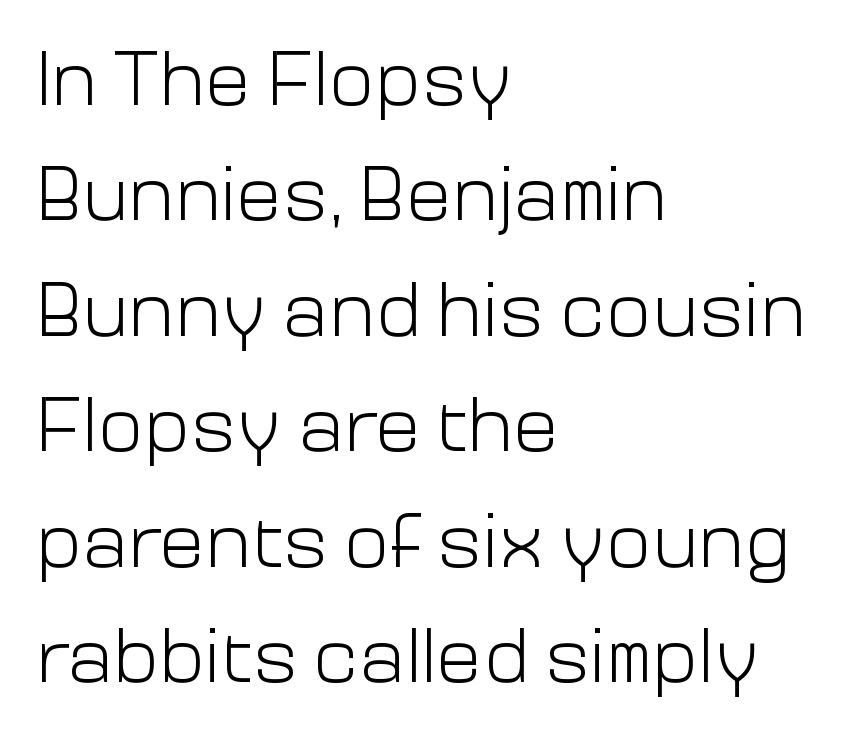
Q: Is the text bold? A: No.
Q: Is the text italic (slanted)? A: No, it is upright.
Q: Is the typeface a serif or a sans-serif typeface? A: Sans-serif.
Q: Is the text underlined? A: No.
Q: How is the paragraph aligned? A: Left-aligned.
Q: Is the spacing between letters normal or unusually wide? A: Normal.
Q: Is the spacing between lines tight, normal or loose? A: Normal.
Q: Width (condensed, normal, or wide)? A: Normal.
Q: Stroke contrast? A: Low.
Q: x-height? A: Medium.
Q: Monospaced? A: No.
